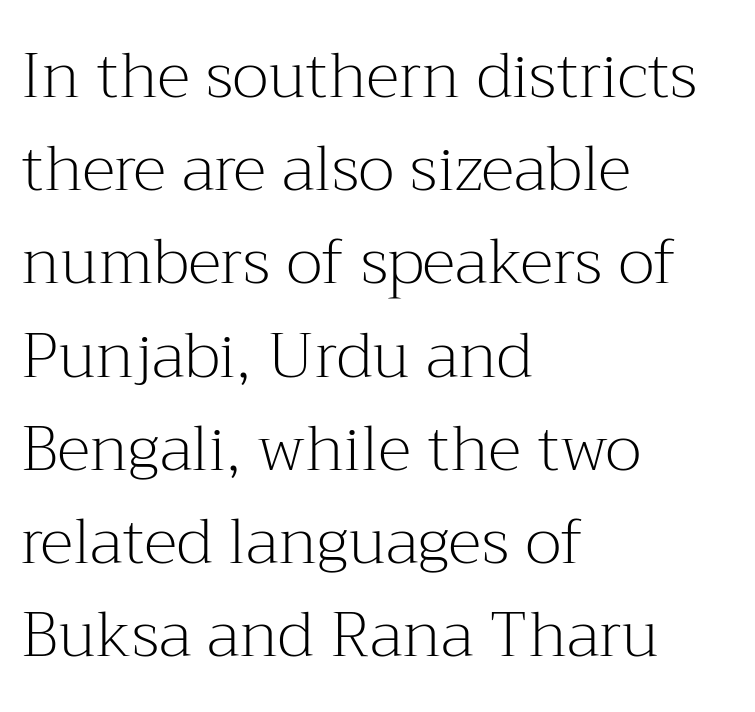
{"serif": "yes", "italic": "no", "bold": "no", "weight": "light", "width": "normal", "stroke_contrast": "medium", "x_height": "medium", "monospaced": "no", "underline": "no", "align": "left", "line_spacing": "normal", "line_spacing_ratio": 1.48, "letter_spacing": "normal", "letter_spacing_em": 0.0, "glyph_px": 63}
